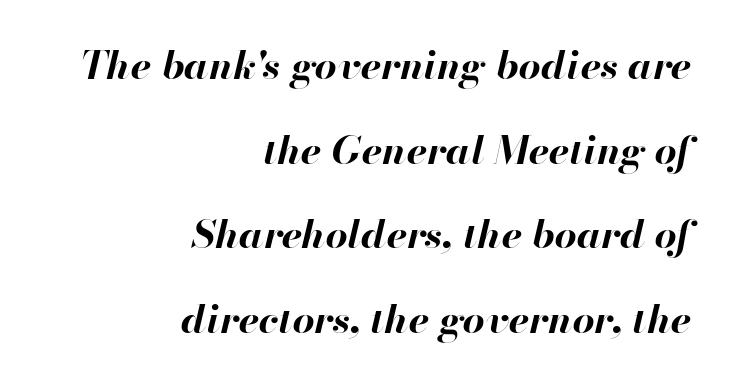
{"italic": "yes", "lean": "right", "slant_degrees": 13, "bold": "yes", "weight": "bold", "width": "normal", "stroke_contrast": "high", "x_height": "small", "monospaced": "no", "underline": "no", "align": "right", "line_spacing": "loose", "line_spacing_ratio": 2.17, "letter_spacing": "normal", "letter_spacing_em": 0.0, "glyph_px": 39}
